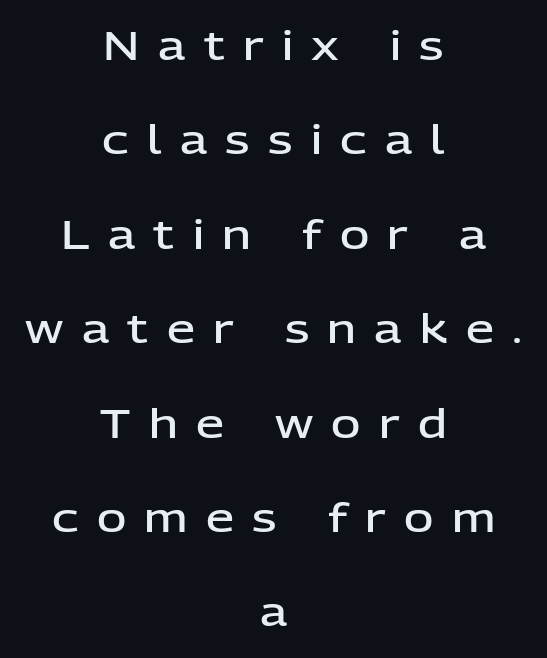
The image shows 40 px semibold sans-serif type, upright; set centered, loose line spacing (2.36x), unusually wide letter spacing (+0.46 em), not underlined; low stroke contrast and a medium x-height.
